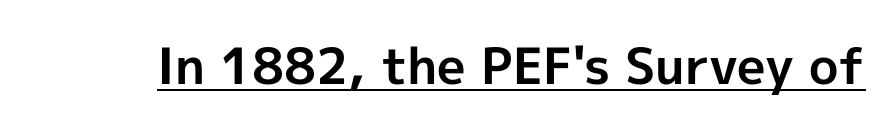
These lines are rendered in a variable-pitch font. Letterform terminals end flat and unadorned throughout the passage. The sample has been set heavy, in full bold. You can see a thin bar hugging the bottom of the glyphs. No extra tracking has been applied to these lines. Is there any slant? The stems are plumb.
